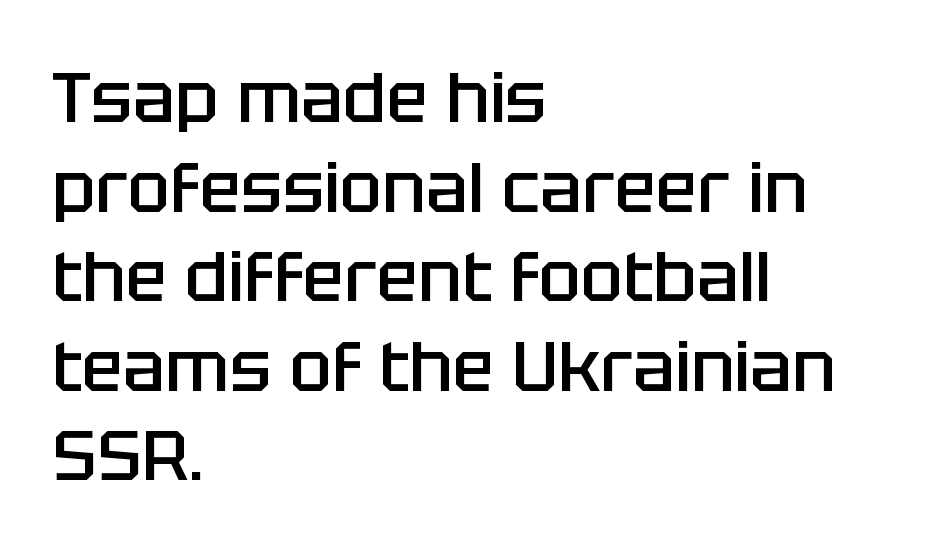
Q: Is the text bold? A: Semi-bold.
Q: Is the text italic (slanted)? A: No, it is upright.
Q: Is the typeface a serif or a sans-serif typeface? A: Sans-serif.
Q: Is the text underlined? A: No.
Q: How is the paragraph aligned? A: Left-aligned.
Q: Is the spacing between letters normal or unusually wide? A: Normal.
Q: Is the spacing between lines tight, normal or loose? A: Normal.
Q: Width (condensed, normal, or wide)? A: Normal.
Q: Stroke contrast? A: Low.
Q: x-height? A: Large.
Q: Monospaced? A: No.
